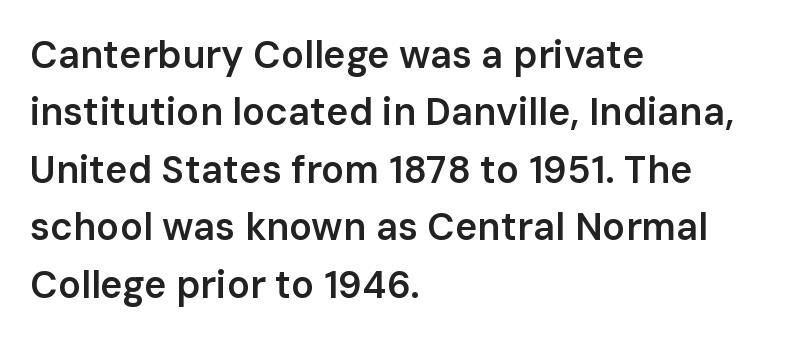
A student would call this left alignment; a typographer would say flush left, rag right. Spacing between characters is what you'd get straight out of the box. What's the leading like? Ordinary, nothing unusual. The face used here is proportionally spaced, like ordinary book or web type. Underlining? Definitely not there. Every letter is mildly thick-stroked: semibold rather than bold.
